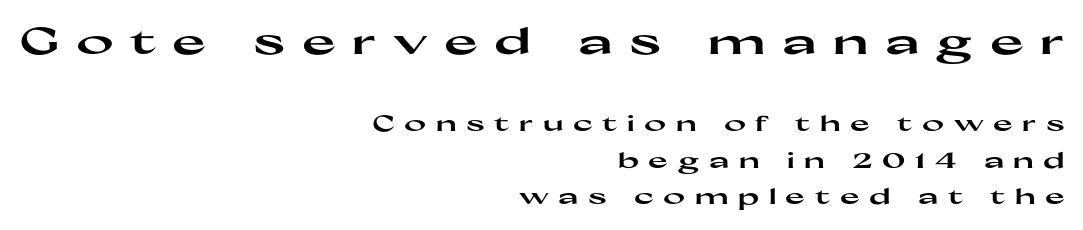
Varying glyph widths throughout — classic text-font behaviour. In this sample the first text group is rendered at the bigger scale. These lines stack with their right ends in a neat column. Underline: absent. Italic? Not at all — the glyphs are vertical.
